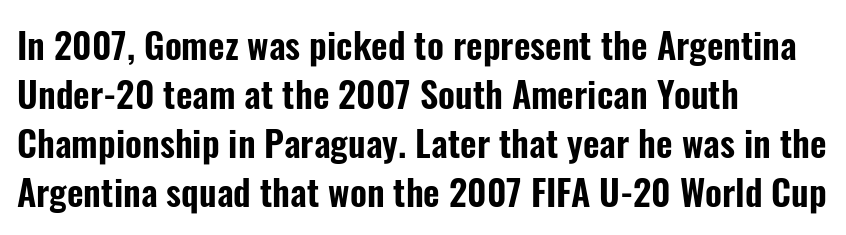
The type family on display is of the sans-serif kind. In terms of leading, this rendering sits right in the middle. Casual observation: everything's shoved over to the left. The gap between lines stays unmarked. In terms of letterspacing, this is plain default setting.
